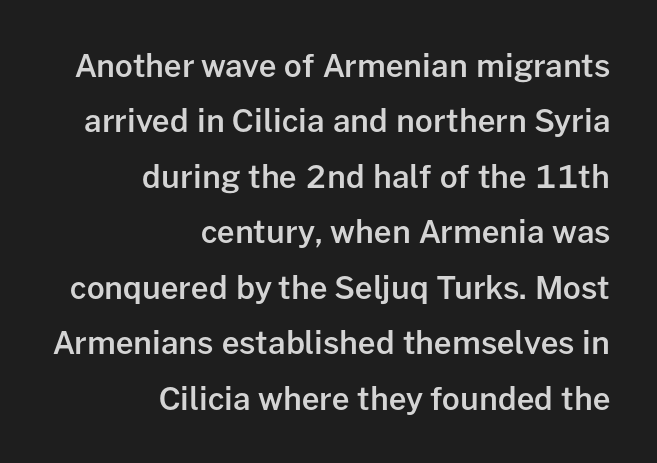
This sample has the flowing, uneven cadence of proportional lettering. Words float on clear page, feet unadorned. Style check: upright. Between one letter and the next there's only the usual sliver of space. Horizontally, the lines are justified to the trailing edge only.
